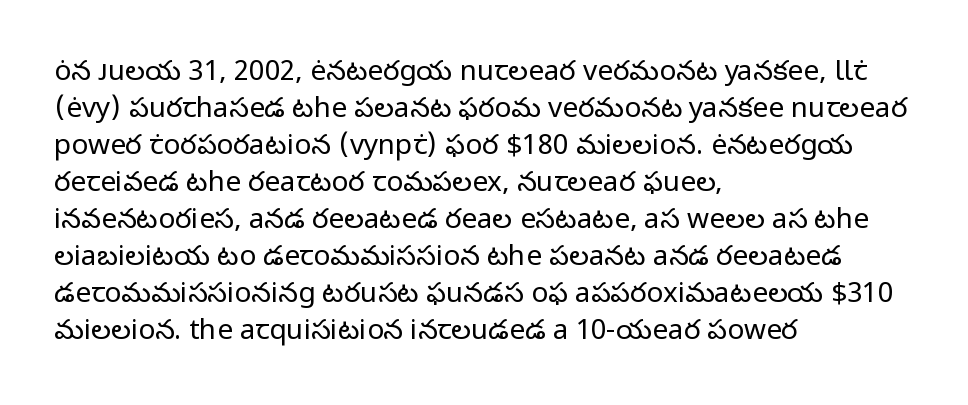
Tracking value appears to be zero — textbook default spacing. The specimen reads as upright at a glance. The passage shown is typeset with a sans-serif family. The area under the type is left untouched.
